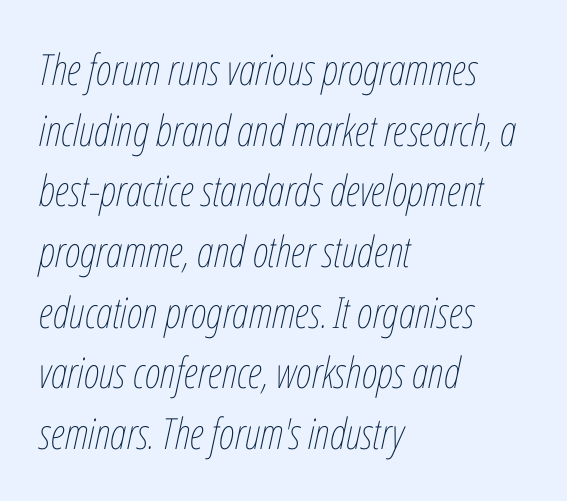
Q: Is the text bold? A: No.
Q: Is the text italic (slanted)? A: Yes, it leans right by about 12 degrees.
Q: Is the text underlined? A: No.
Q: How is the paragraph aligned? A: Left-aligned.
Q: Is the spacing between letters normal or unusually wide? A: Normal.
Q: Is the spacing between lines tight, normal or loose? A: Normal.
Q: Width (condensed, normal, or wide)? A: Condensed.
Q: Stroke contrast? A: Low.
Q: x-height? A: Medium.
Q: Monospaced? A: No.
